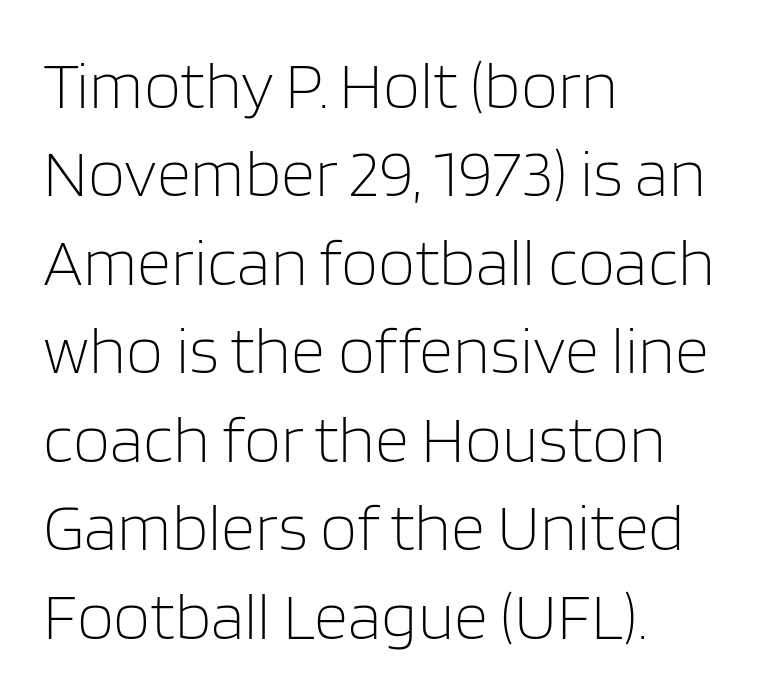
{"serif": "no", "italic": "no", "bold": "no", "weight": "light", "width": "normal", "stroke_contrast": "low", "x_height": "large", "monospaced": "no", "underline": "no", "align": "left", "line_spacing": "normal", "line_spacing_ratio": 1.32, "letter_spacing": "normal", "letter_spacing_em": 0.0, "glyph_px": 67}
